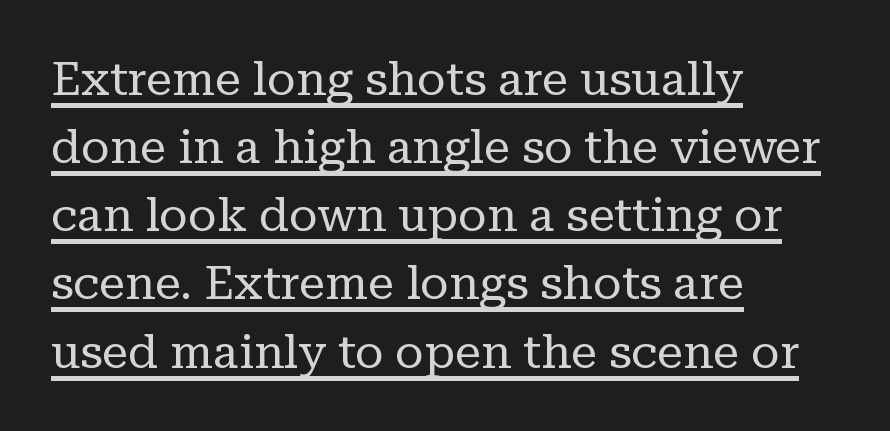
{"serif": "yes", "italic": "no", "bold": "no", "weight": "regular", "width": "normal", "stroke_contrast": "low", "x_height": "medium", "monospaced": "no", "underline": "yes", "align": "left", "line_spacing": "normal", "line_spacing_ratio": 1.45, "letter_spacing": "normal", "letter_spacing_em": 0.0, "glyph_px": 47}
